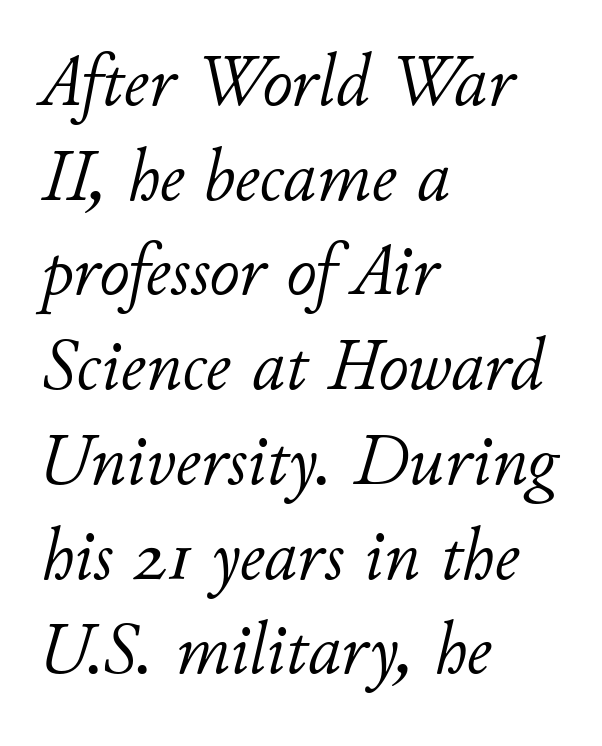
The letters are slanted; this is an italic face. Descenders are the only things crossing below the line. This block has exactly the height ordinary leading produces. Layout note: lines flush left. Standard letterfit; no display-style spreading of the glyphs.
